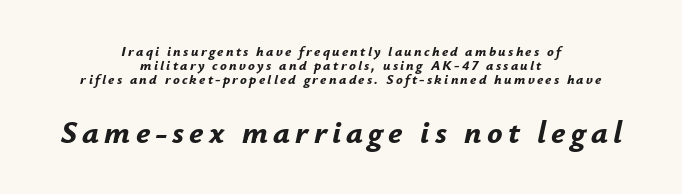
{"italic": "yes", "lean": "right", "slant_degrees": 12, "bold": "yes", "weight": "bold", "width": "normal", "stroke_contrast": "low", "x_height": "small", "monospaced": "no", "underline": "no", "align": "center", "line_spacing": "tight", "line_spacing_ratio": 1.0, "larger_block": "second", "size_ratio": 2.29, "glyph_px": 32}
